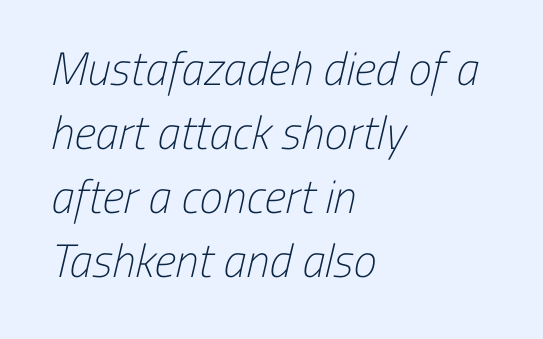
{"serif": "no", "bold": "no", "weight": "light", "width": "condensed", "stroke_contrast": "low", "x_height": "medium", "monospaced": "no", "underline": "no", "align": "left", "line_spacing": "normal", "line_spacing_ratio": 1.36, "letter_spacing": "normal", "letter_spacing_em": 0.0, "glyph_px": 47}
